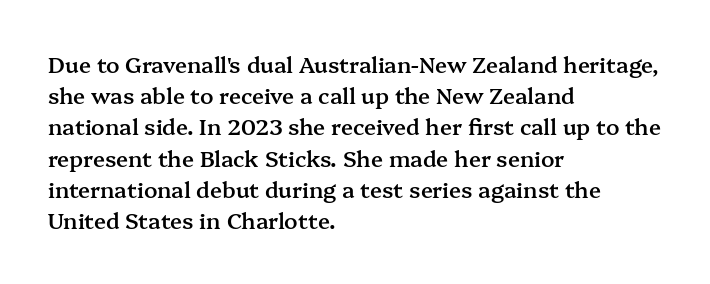
Q: Is the text bold? A: Semi-bold.
Q: Is the text italic (slanted)? A: No, it is upright.
Q: Is the text underlined? A: No.
Q: How is the paragraph aligned? A: Left-aligned.
Q: Is the spacing between letters normal or unusually wide? A: Normal.
Q: Is the spacing between lines tight, normal or loose? A: Normal.
